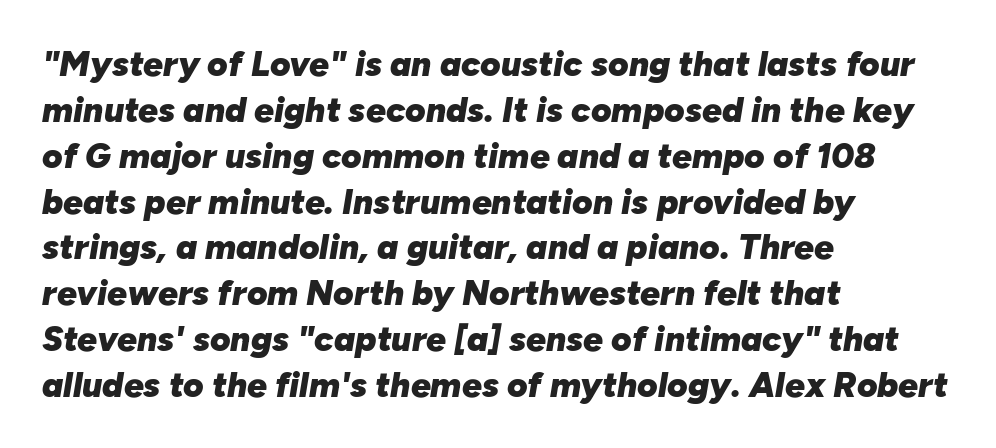
Q: Is the text bold? A: Yes.
Q: Is the text italic (slanted)? A: Yes, it leans right by about 10 degrees.
Q: Is the text underlined? A: No.
Q: How is the paragraph aligned? A: Left-aligned.
Q: Is the spacing between letters normal or unusually wide? A: Normal.
Q: Is the spacing between lines tight, normal or loose? A: Normal.
Q: Width (condensed, normal, or wide)? A: Normal.
Q: Stroke contrast? A: Low.
Q: x-height? A: Medium.
Q: Monospaced? A: No.
